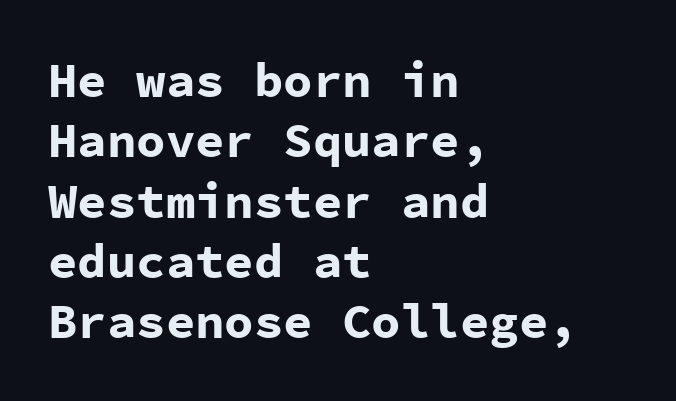
The image shows 49 px bold sans-serif type, upright, monospaced; set left-aligned, line spacing 1.23x, normal letter spacing, not underlined; low stroke contrast and a medium x-height.
